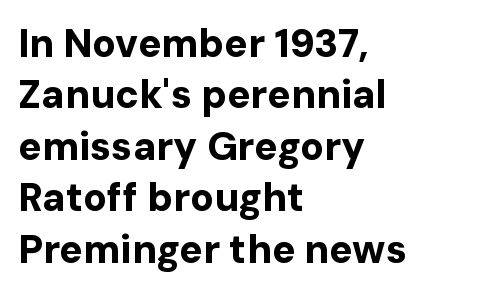
{"serif": "no", "italic": "no", "bold": "yes", "weight": "bold", "width": "normal", "stroke_contrast": "low", "x_height": "medium", "monospaced": "no", "underline": "no", "align": "left", "line_spacing": "normal", "line_spacing_ratio": 1.32, "letter_spacing": "normal", "letter_spacing_em": 0.0, "glyph_px": 39}
